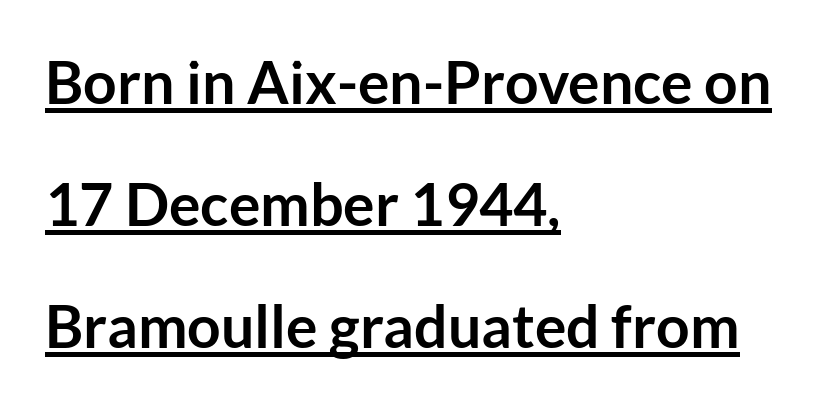
{"serif": "no", "italic": "no", "bold": "yes", "weight": "semibold", "width": "normal", "stroke_contrast": "low", "x_height": "medium", "monospaced": "no", "underline": "yes", "align": "left", "line_spacing": "loose", "line_spacing_ratio": 2.07, "letter_spacing": "normal", "letter_spacing_em": 0.0, "glyph_px": 59}
